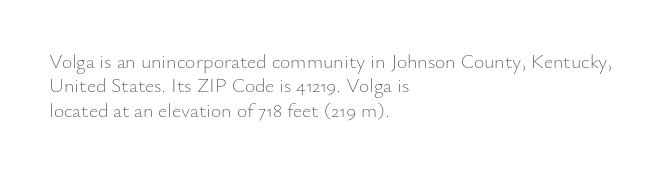
These lines keep a tight, regular rhythm from letter to letter. In CSS terms this would be text-align: left. Weight: in the light-to-regular range. This is roman type, the default non-slanted kind. Decoration check: the copy has no underline.
